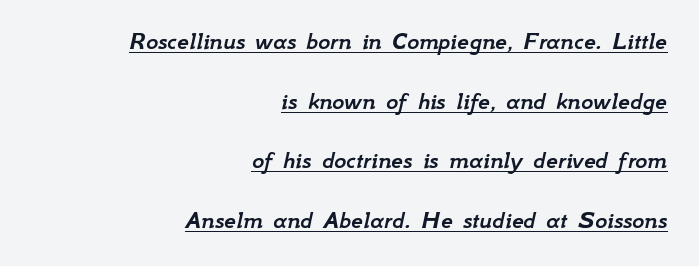
The image shows 26 px text type, italic (leaning right); set right-aligned, loose line spacing (2.29x), normal letter spacing, underlined.
